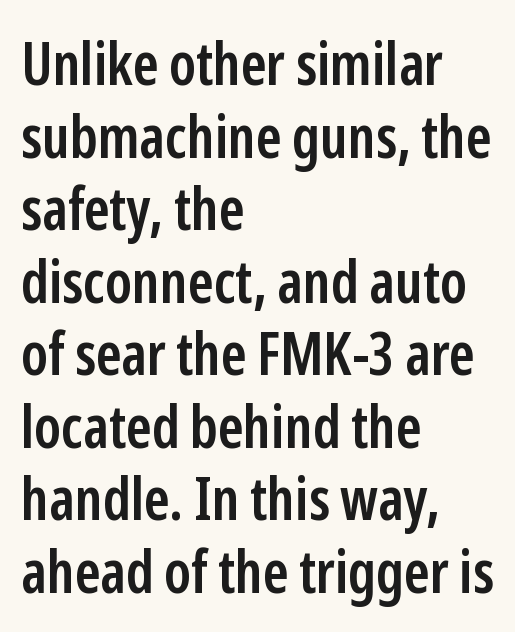
Q: Is the text bold? A: Semi-bold.
Q: Is the text italic (slanted)? A: No, it is upright.
Q: Is the typeface a serif or a sans-serif typeface? A: Sans-serif.
Q: Is the text underlined? A: No.
Q: How is the paragraph aligned? A: Left-aligned.
Q: Is the spacing between letters normal or unusually wide? A: Normal.
Q: Width (condensed, normal, or wide)? A: Condensed.
Q: Stroke contrast? A: Low.
Q: x-height? A: Medium.
Q: Monospaced? A: No.
